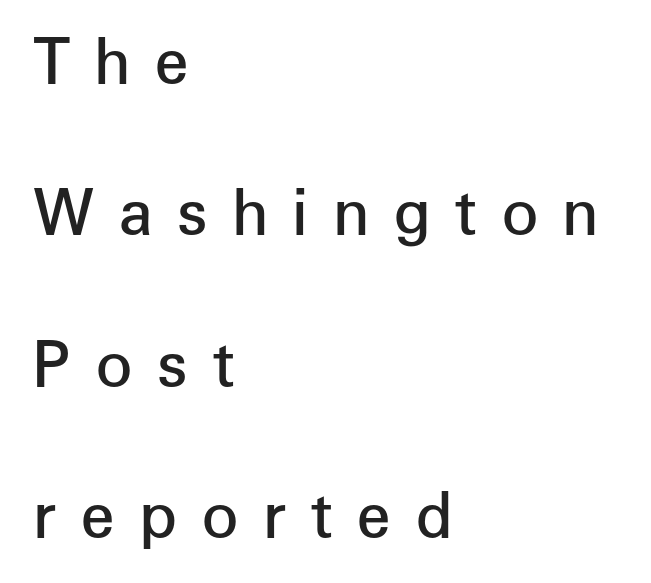
In terms of posture, this sample is upright. This rendering features lettering with no underline. The designer went with a sans here, leaving each stem footless. Tracking value appears strongly positive — letters spread wide. Typographic density is moderately raised because the face is semibold. Is this a fixed-width face? No — the glyphs have proportional, varying widths.
